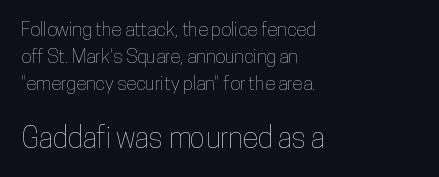
Q: Is the text italic (slanted)? A: No, it is upright.
Q: Is the text underlined? A: No.
Q: How is the paragraph aligned? A: Left-aligned.
Q: Is the spacing between letters normal or unusually wide? A: Normal.
Q: Is the spacing between lines tight, normal or loose? A: Normal.
Q: Which block of text is set in a larger size, the first (top) or the second (bottom)? A: The second (bottom) one.
Q: Width (condensed, normal, or wide)? A: Condensed.
Q: Stroke contrast? A: Low.
Q: x-height? A: Medium.
Q: Monospaced? A: No.
